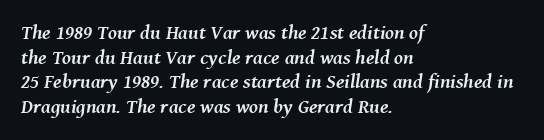
Unmarked baselines from the first word to the last. Style check: oblique. These lines carry a lot of weight — the face is fully bold. The rag falls on the right side of this text block. Look at the tracking — it's just the regular setting, nothing added.
